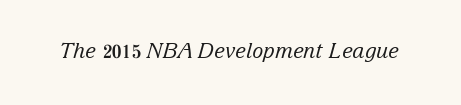
{"italic": "yes", "lean": "right", "slant_degrees": 15, "bold": "no", "underline": "no", "letter_spacing": "normal", "letter_spacing_em": 0.0, "glyph_px": 21}
